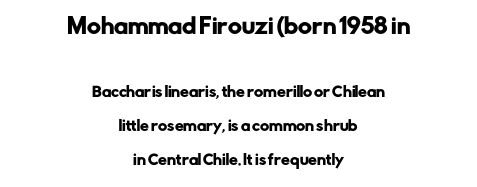
The image shows 21 px text type, upright; set centered, loose line spacing (2.43x), normal letter spacing, not underlined; the first (top) block is 1.5x larger.
